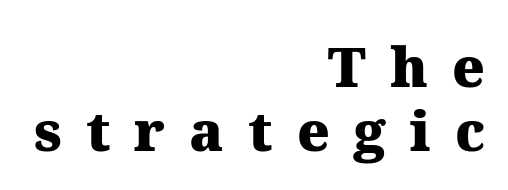
Rendered with straight, roman letterforms. Does the weight exceed regular? Yes, all the way to bold. The text block is weighted toward the right margin, trailing off unevenly leftward. Just letters on the line, the space beneath them empty. This sample has the flowing, uneven cadence of proportional lettering.
